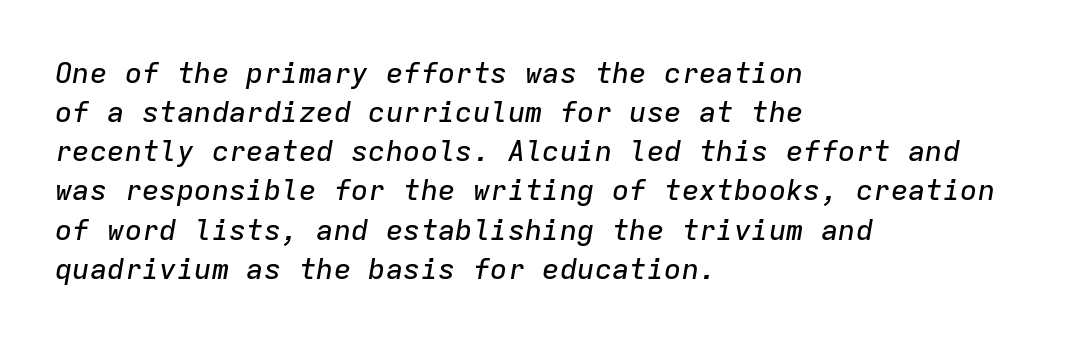
Think of a typewriter: that constant character pitch is what you see here. A typesetter would call this leading conventional body-copy spacing. Check under the words: just untouched page. The typesetter chose a ragged-right arrangement here. Italic? Definitely — the glyphs are oblique.
